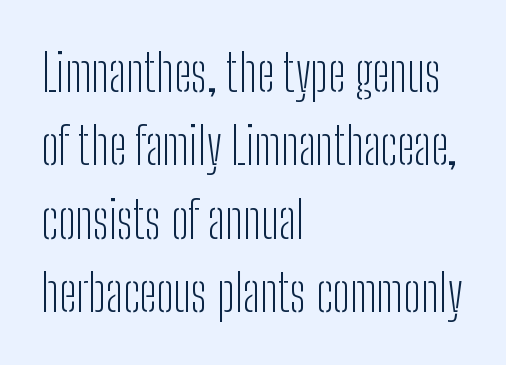
The image shows 51 px light, condensed sans-serif type, upright; set left-aligned, normal line spacing (1.44x), normal letter spacing, not underlined; low stroke contrast and a medium x-height.
